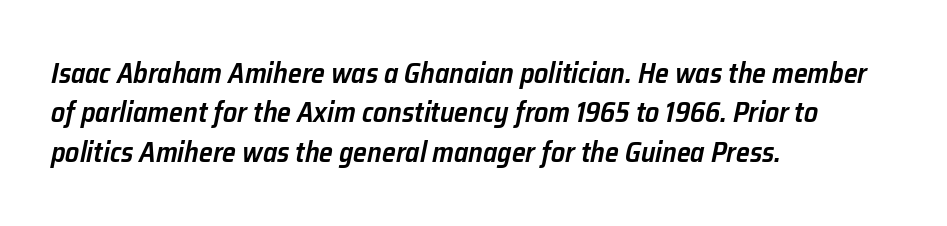
Spacing verdict: proportional, widths tailored to each character. The passage shown stacks its lines at a standard gap. No word sits above an underline. The rendering uses a semibold face; strokes are thickened but not to full bold.
